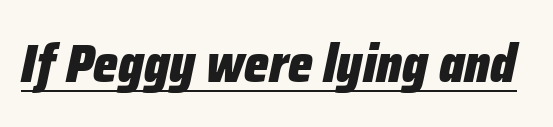
Look at the stroke-to-counter ratio: heavy, a bold. Proportional: the letters do not fall into vertical columns. Between one letter and the next there's only the usual sliver of space. What decoration does the sample have? An underline. The passage shown leans; its letterforms are oblique.
